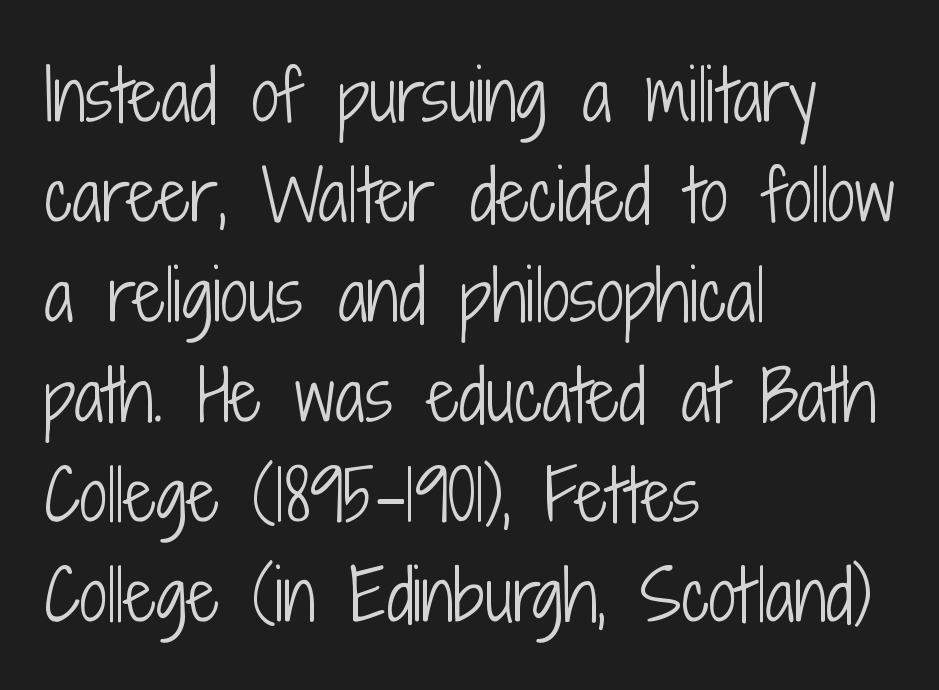
Q: Is the text bold? A: No.
Q: Is the text italic (slanted)? A: No, it is upright.
Q: Is the typeface a serif or a sans-serif typeface? A: Sans-serif.
Q: Is the text underlined? A: No.
Q: How is the paragraph aligned? A: Left-aligned.
Q: Is the spacing between letters normal or unusually wide? A: Normal.
Q: Is the spacing between lines tight, normal or loose? A: Normal.
Q: Width (condensed, normal, or wide)? A: Condensed.
Q: Stroke contrast? A: Low.
Q: x-height? A: Medium.
Q: Monospaced? A: No.
